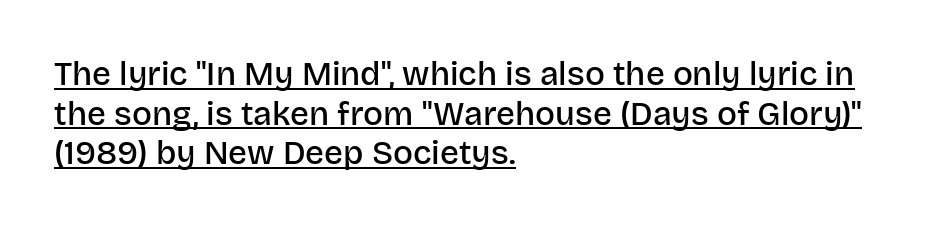
The paragraph has a hard left edge and a soft right edge. The letters advance in unequal steps, a hallmark of proportional type. Short note: letters normally spaced. Do the letters lean? They stand straight.
